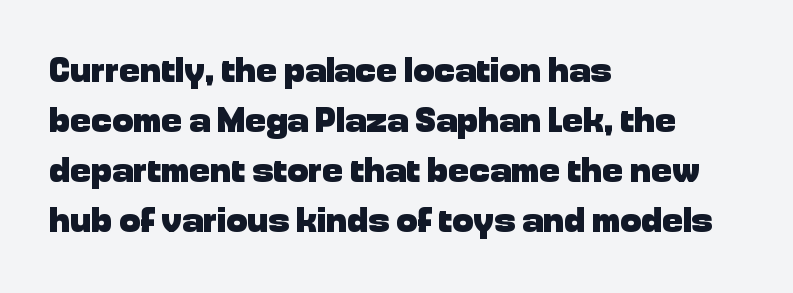
{"serif": "no", "italic": "no", "bold": "yes", "weight": "heavy", "width": "normal", "stroke_contrast": "low", "x_height": "medium", "monospaced": "no", "underline": "no", "align": "left", "line_spacing": "normal", "line_spacing_ratio": 1.43, "letter_spacing": "normal", "letter_spacing_em": 0.0, "glyph_px": 35}
